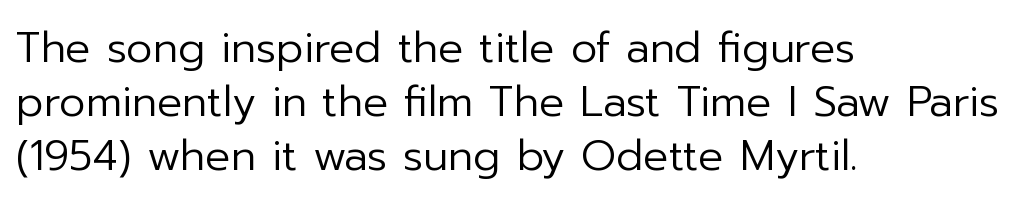
{"serif": "no", "italic": "no", "bold": "no", "weight": "regular", "width": "normal", "stroke_contrast": "low", "x_height": "medium", "monospaced": "no", "underline": "no", "align": "left", "line_spacing": "normal", "line_spacing_ratio": 1.28, "letter_spacing": "normal", "letter_spacing_em": 0.0, "glyph_px": 42}
